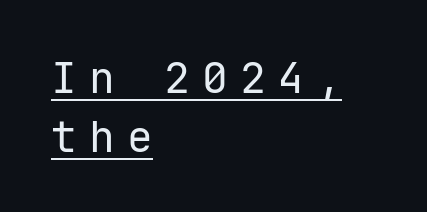
{"serif": "no", "italic": "no", "bold": "no", "weight": "regular", "width": "normal", "stroke_contrast": "low", "x_height": "medium", "underline": "yes", "align": "left", "line_spacing": "normal", "line_spacing_ratio": 1.37, "letter_spacing": "wide", "letter_spacing_em": 0.28, "glyph_px": 43}
